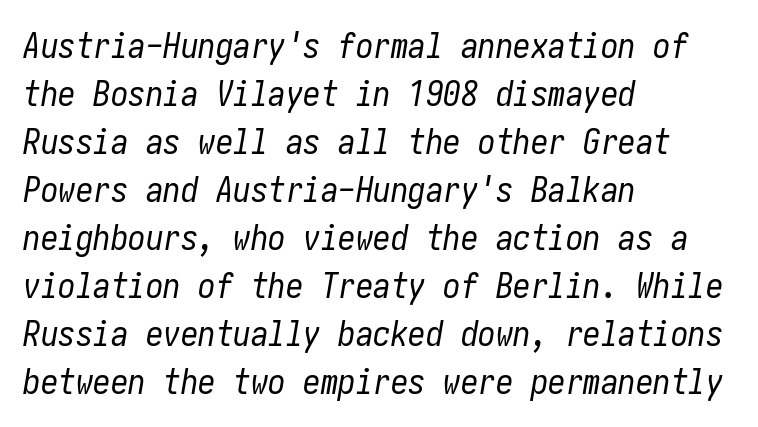
These lines are set flush left with a ragged right edge. Only glyphs here, with clear space below each row. The designer left line spacing at the default. Nobody touched the tracking dial on this one.
